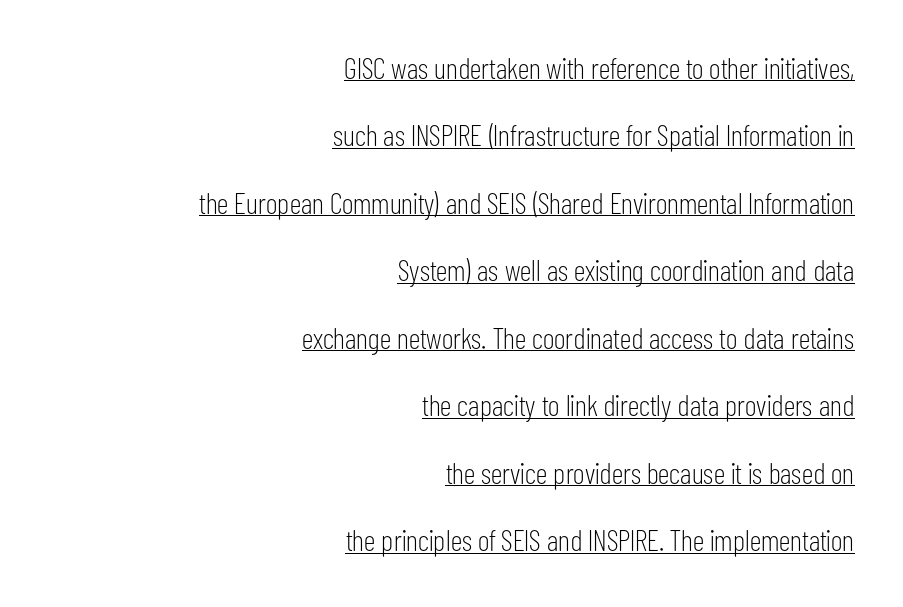
The image shows 30 px light, condensed sans-serif type, upright; set right-aligned, loose line spacing (2.25x), normal letter spacing, underlined; low stroke contrast and a medium x-height.
